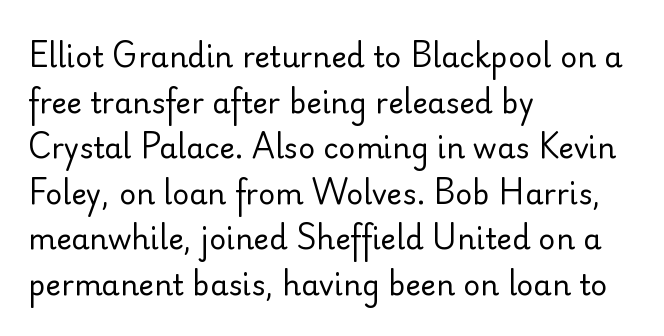
{"serif": "no", "italic": "no", "bold": "no", "weight": "regular", "width": "normal", "stroke_contrast": "low", "x_height": "small", "monospaced": "no", "underline": "no", "align": "left", "line_spacing": "normal", "line_spacing_ratio": 1.57, "letter_spacing": "normal", "letter_spacing_em": 0.0, "glyph_px": 29}
